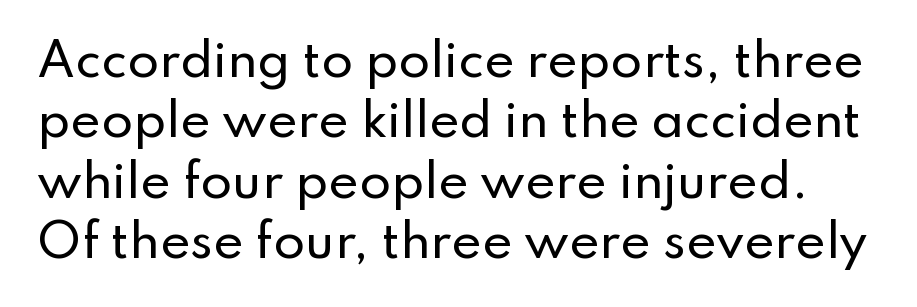
Designer's note — italics off, roman on. Proportional: the letters do not fall into vertical columns. The words here are not underlined. Words appear dense and cohesive because spacing is normal. I'd call this a sans setting — the letters go barefoot.
